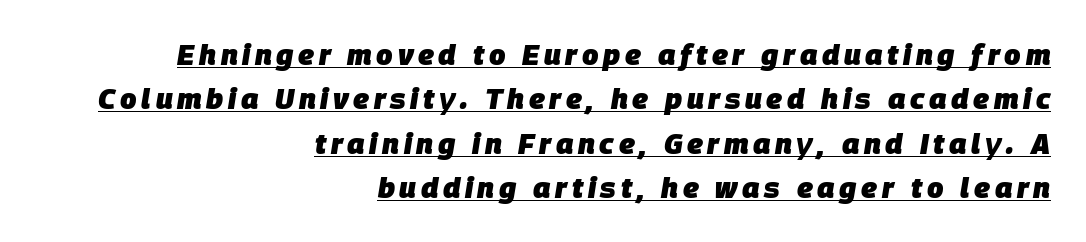
{"italic": "yes", "lean": "right", "slant_degrees": 9, "bold": "yes", "weight": "heavy", "width": "normal", "stroke_contrast": "low", "x_height": "large", "monospaced": "no", "underline": "yes", "align": "right", "line_spacing": "normal", "line_spacing_ratio": 1.53, "glyph_px": 29}
